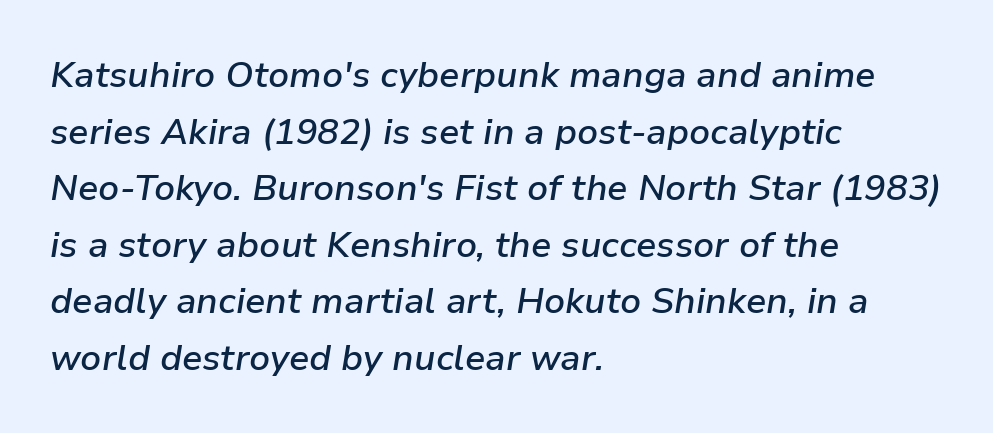
Style check: oblique. Here the glyphs are tracked normally, forming tight word shapes. The sample has been set in demibold, a notch under bold. The setting favours the left margin, as ordinary paragraphs usually do.
